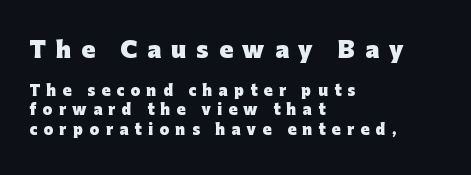
Q: Is the text bold? A: Yes.
Q: Is the text italic (slanted)? A: No, it is upright.
Q: Is the text underlined? A: No.
Q: How is the paragraph aligned? A: Left-aligned.
Q: Is the spacing between letters normal or unusually wide? A: Unusually wide.
Q: Is the spacing between lines tight, normal or loose? A: Normal.
Q: Which block of text is set in a larger size, the first (top) or the second (bottom)? A: The first (top) one.
